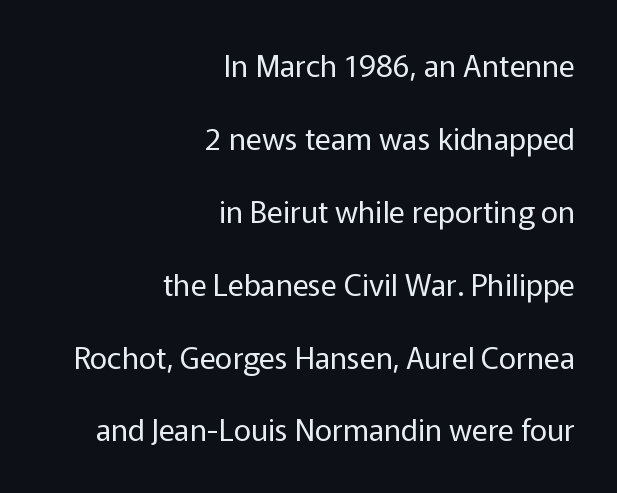
The image shows 30 px regular-weight sans-serif type, upright; set right-aligned, loose line spacing (2.43x), normal letter spacing, not underlined; low stroke contrast and a medium x-height.
